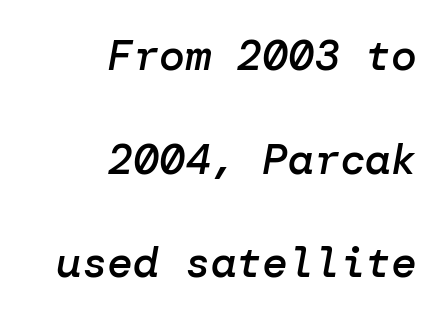
Q: Is the text bold? A: Semi-bold.
Q: Is the text italic (slanted)? A: Yes, it leans right by about 10 degrees.
Q: Is the text underlined? A: No.
Q: How is the paragraph aligned? A: Right-aligned.
Q: Is the spacing between letters normal or unusually wide? A: Normal.
Q: Is the spacing between lines tight, normal or loose? A: Loose.
Q: Width (condensed, normal, or wide)? A: Normal.
Q: Stroke contrast? A: Low.
Q: x-height? A: Medium.
